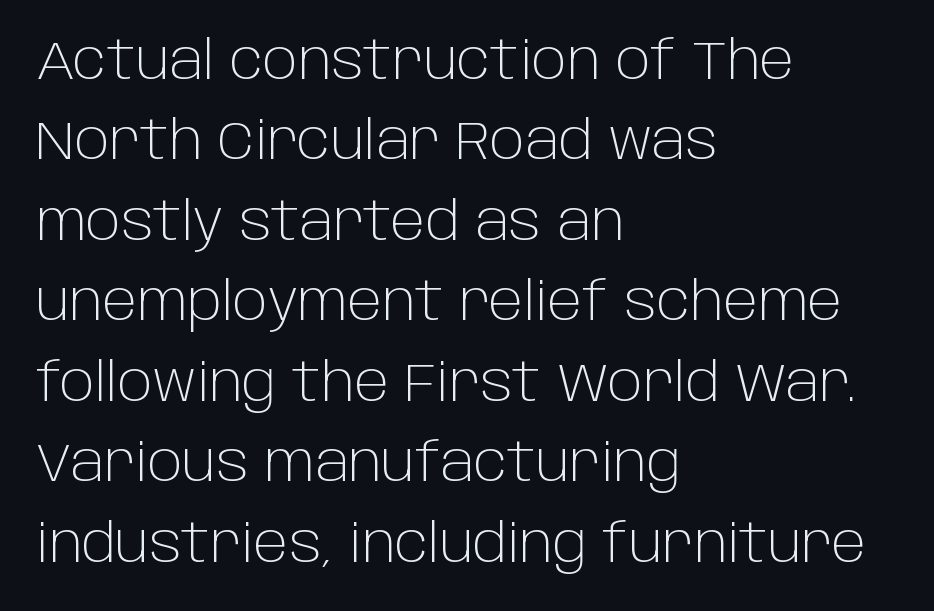
The passage shown is typed in a proportional face where columns would drift. This rendering leaves character spacing at its baseline value. Unmarked baselines from the first word to the last. Tall strokes in this sample are plumb rather than angled. Compared with a centered layout, this one pins lines to the left instead. No feet cap the strokes, marking this as sans-serif type.
